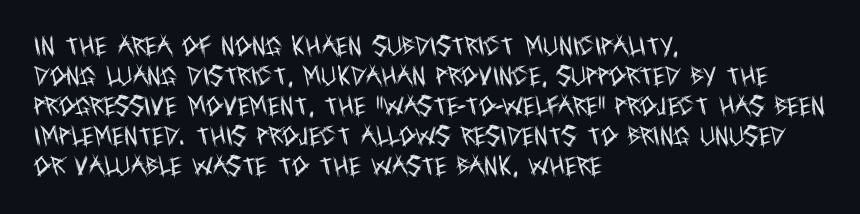
Q: Is the text bold? A: No.
Q: Is the text italic (slanted)? A: No, it is upright.
Q: Is the text underlined? A: No.
Q: How is the paragraph aligned? A: Left-aligned.
Q: Is the spacing between letters normal or unusually wide? A: Normal.
Q: Is the spacing between lines tight, normal or loose? A: Normal.
